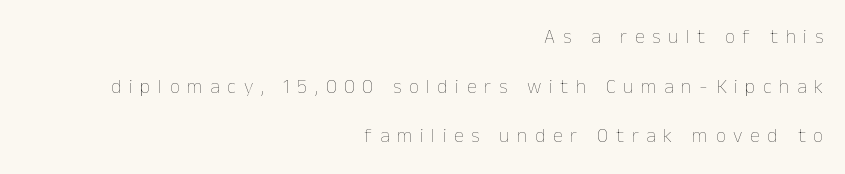
Q: Is the text bold? A: No.
Q: Is the text italic (slanted)? A: No, it is upright.
Q: Is the text underlined? A: No.
Q: How is the paragraph aligned? A: Right-aligned.
Q: Is the spacing between letters normal or unusually wide? A: Unusually wide.
Q: Is the spacing between lines tight, normal or loose? A: Loose.
